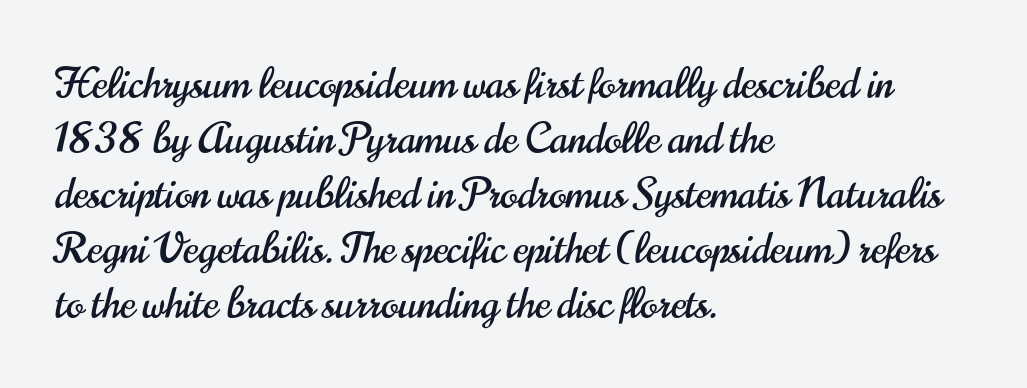
These lines keep a tight, regular rhythm from letter to letter. A typesetter would call this leading conventional body-copy spacing. Only glyphs here, with clear space below each row. The setting favours the left margin, as ordinary paragraphs usually do.
